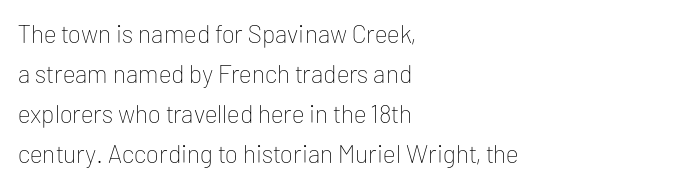
The image shows 25 px text type, upright; set left-aligned, normal line spacing (1.6x), normal letter spacing, not underlined.
